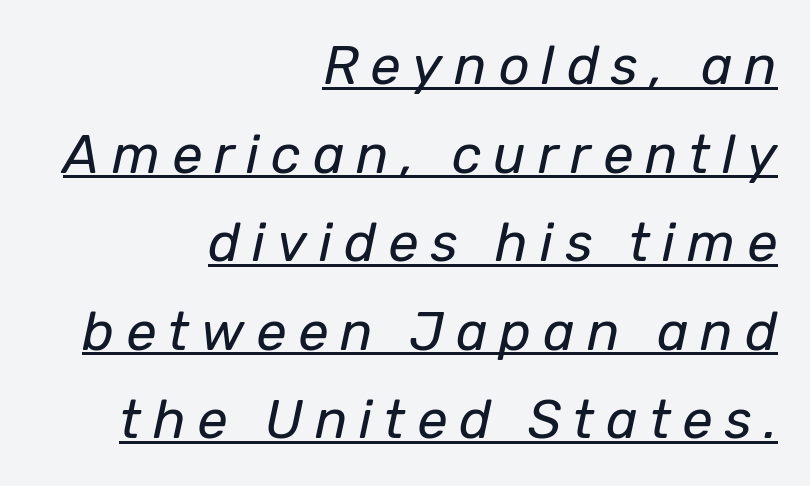
{"italic": "yes", "lean": "right", "slant_degrees": 12, "bold": "no", "weight": "regular", "width": "normal", "stroke_contrast": "low", "x_height": "medium", "monospaced": "no", "underline": "yes", "align": "right", "line_spacing": "normal", "line_spacing_ratio": 1.64, "letter_spacing": "wide", "letter_spacing_em": 0.22, "glyph_px": 54}
